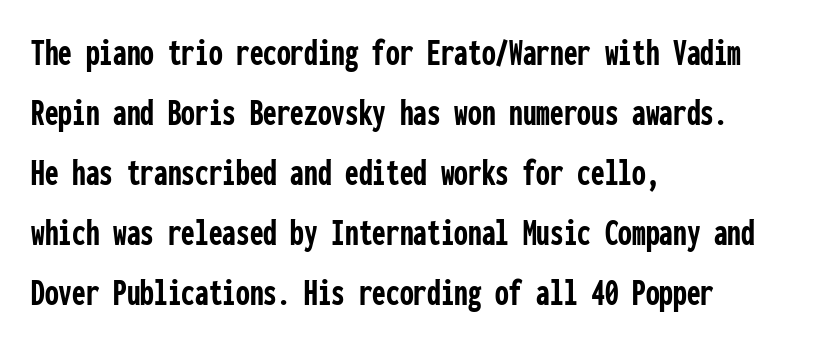
Q: Is the text bold? A: Yes.
Q: Is the text italic (slanted)? A: No, it is upright.
Q: Is the typeface a serif or a sans-serif typeface? A: Sans-serif.
Q: Is the text underlined? A: No.
Q: How is the paragraph aligned? A: Left-aligned.
Q: Is the spacing between letters normal or unusually wide? A: Normal.
Q: Is the spacing between lines tight, normal or loose? A: Normal.
Q: Width (condensed, normal, or wide)? A: Condensed.
Q: Stroke contrast? A: Low.
Q: x-height? A: Medium.
Q: Monospaced? A: Yes.
